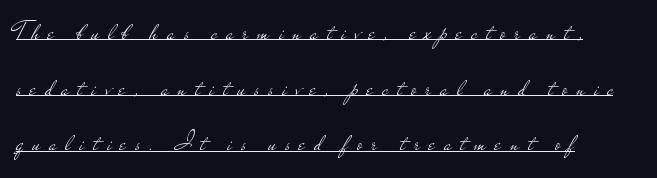
{"bold": "no", "underline": "yes", "align": "left", "line_spacing": "loose", "line_spacing_ratio": 2.23, "letter_spacing": "wide", "letter_spacing_em": 0.36, "glyph_px": 25}
